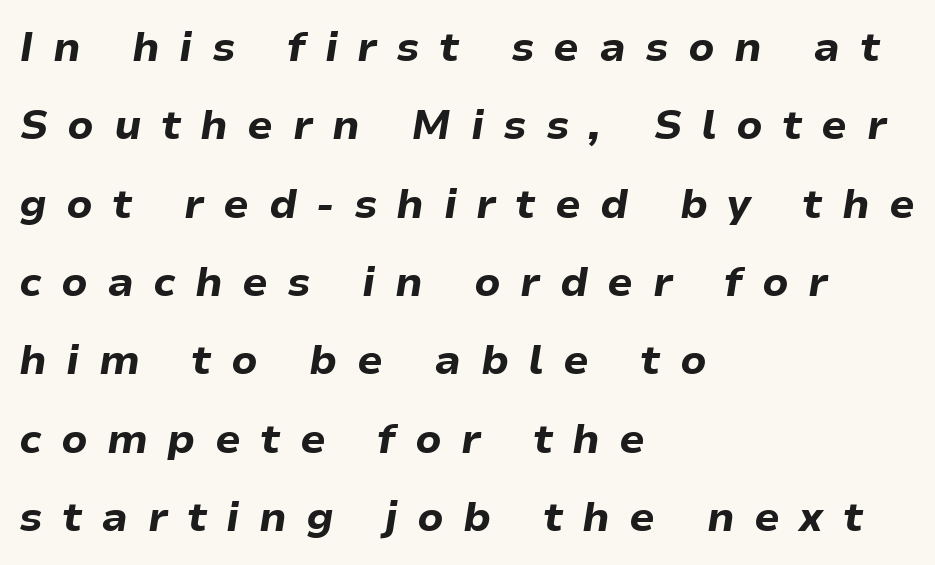
Q: Is the text bold? A: Yes.
Q: Is the text italic (slanted)? A: Yes, it leans right by about 9 degrees.
Q: Is the text underlined? A: No.
Q: How is the paragraph aligned? A: Left-aligned.
Q: Is the spacing between letters normal or unusually wide? A: Unusually wide.
Q: Is the spacing between lines tight, normal or loose? A: Loose.
Q: Width (condensed, normal, or wide)? A: Normal.
Q: Stroke contrast? A: Low.
Q: x-height? A: Medium.
Q: Monospaced? A: No.
